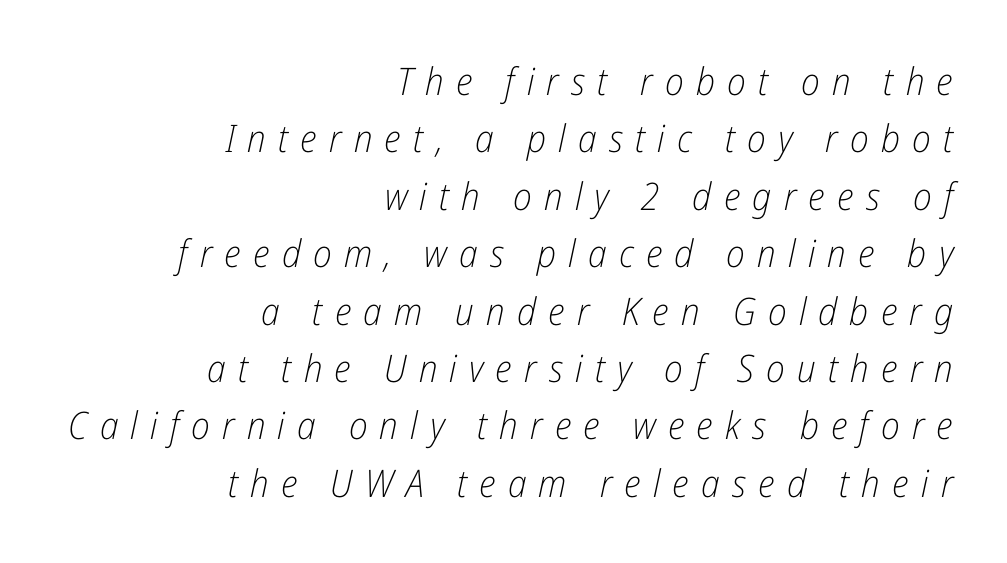
The whole block is typeset with a tilt. Each letter keeps its own natural width here, so spacing adapts to shape. Honestly, there is no underline to notice here at all. Vertical stems look standard width or narrower in stroke.
